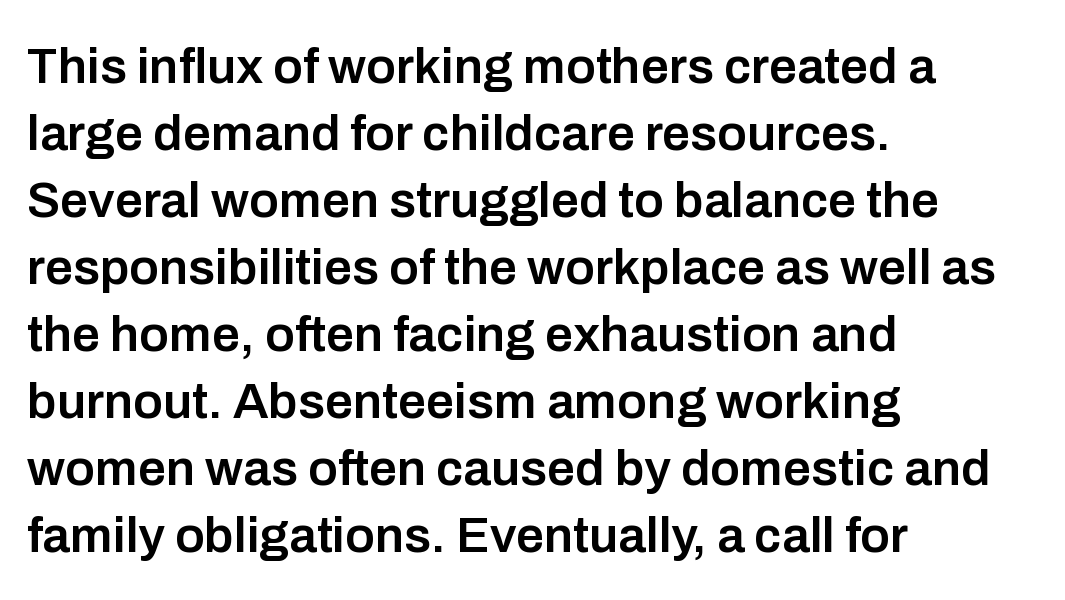
The image shows 50 px semibold sans-serif type, upright; set left-aligned, normal line spacing (1.34x), normal letter spacing, not underlined; low stroke contrast and a medium x-height.
